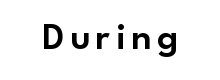
Q: Is the text italic (slanted)? A: No, it is upright.
Q: Is the typeface a serif or a sans-serif typeface? A: Sans-serif.
Q: Is the text underlined? A: No.
Q: Width (condensed, normal, or wide)? A: Normal.
Q: Stroke contrast? A: Low.
Q: x-height? A: Small.
Q: Monospaced? A: No.
